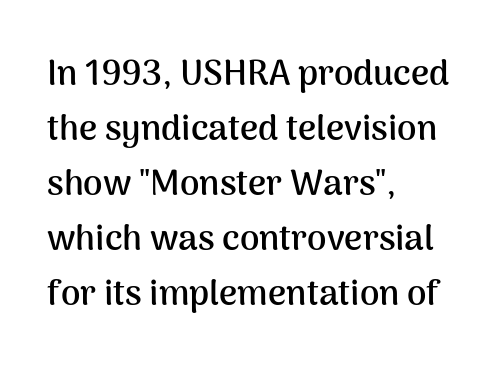
The image shows 35 px semibold sans-serif type, upright; set left-aligned, normal line spacing (1.57x), normal letter spacing, not underlined; medium stroke contrast and a medium x-height.
